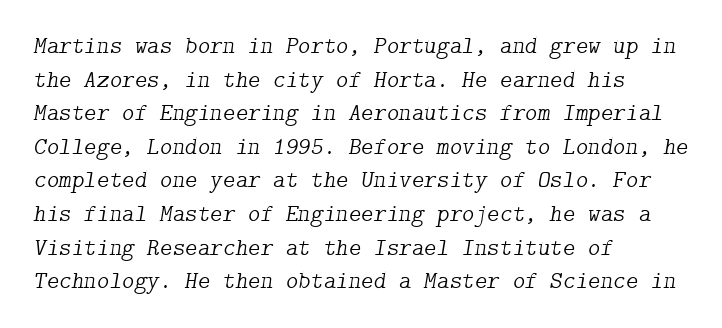
Clear beneath every line of the passage. What's the leading like? Ordinary, nothing unusual. Caption: multi-line text, flush left, ragged right. If you drew a line through each stem, it would be angled. There is no visible air inserted between adjacent glyphs. The strokes carry an ordinary text weight at most.
